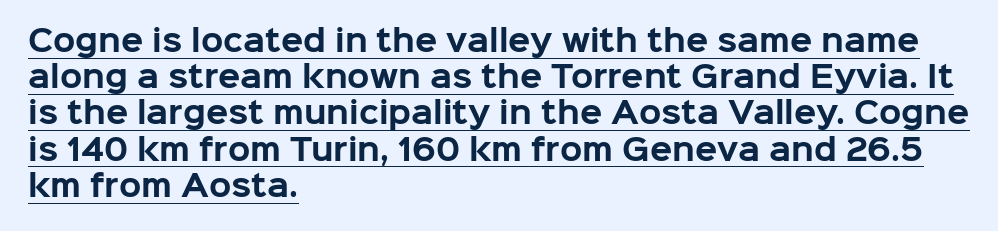
Q: Is the text bold? A: Yes.
Q: Is the text italic (slanted)? A: No, it is upright.
Q: Is the typeface a serif or a sans-serif typeface? A: Sans-serif.
Q: Is the text underlined? A: Yes.
Q: How is the paragraph aligned? A: Left-aligned.
Q: Is the spacing between letters normal or unusually wide? A: Normal.
Q: Is the spacing between lines tight, normal or loose? A: Normal.
Q: Width (condensed, normal, or wide)? A: Normal.
Q: Stroke contrast? A: Low.
Q: x-height? A: Medium.
Q: Monospaced? A: No.
